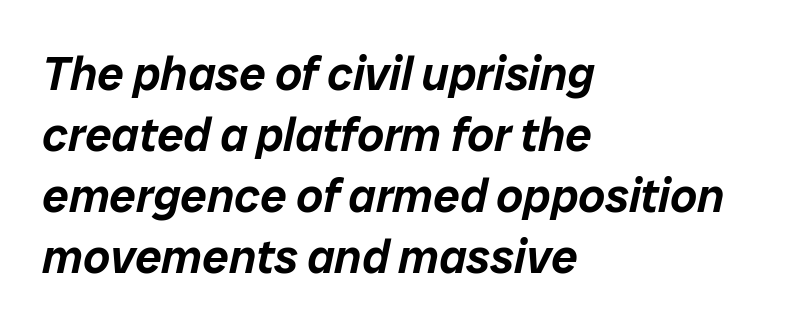
The lines in this sample share a left origin and differ only in where they stop. Look at the tracking — it's just the regular setting, nothing added. The rendering uses natural spacing where letterforms have individual widths. Descender tails drop into unmarked territory. Horizontal bands of white between lines are of average thickness.
